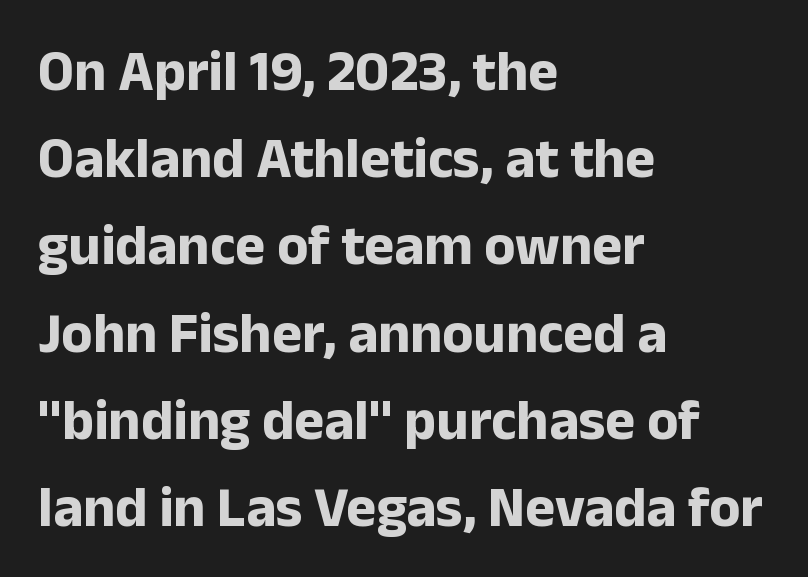
The glyphs have the mass of a bold cut. These lines are rendered in a variable-pitch font. Alignment: flush left. The rendering uses a moderate line-height, typical for paragraphs.
